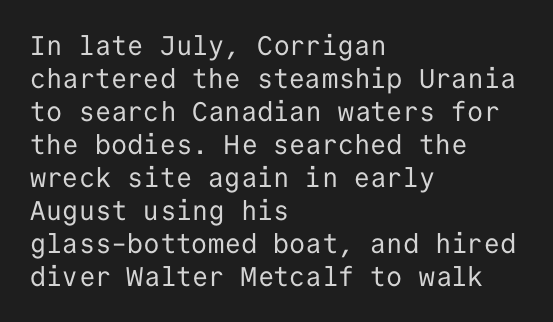
{"italic": "no", "bold": "no", "underline": "no", "align": "left", "line_spacing_ratio": 1.22, "letter_spacing": "normal", "letter_spacing_em": 0.0, "glyph_px": 27}
